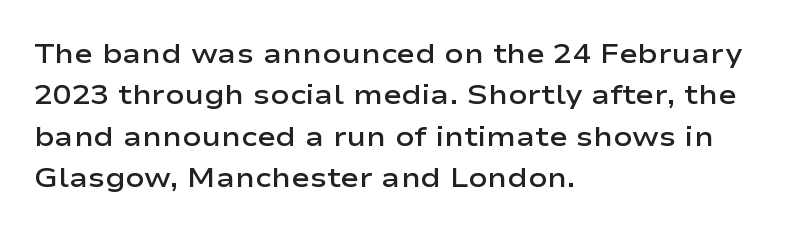
You could not count columns in this text — the font is proportionally spaced. Baseline-to-baseline distance is the conventional proportion of letter height. There is no visible air inserted between adjacent glyphs. Set as a demibold, roughly 600 on the weight scale. Is this a sans? Yes — the strokes have no serifs. These lines stack with their left ends in a neat column.
